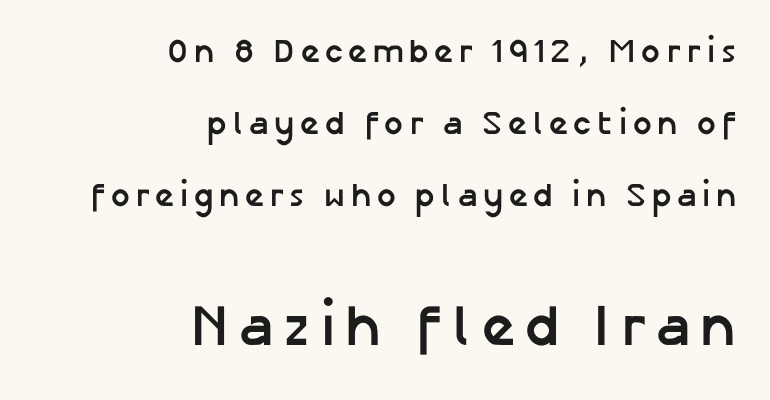
Leading is clearly above the norm, producing a sparse column. The passage shown is typeset with a sans-serif family. Which margin do the lines hug? The right one — the left edge is uneven. Vertical strokes here are truly vertical.
